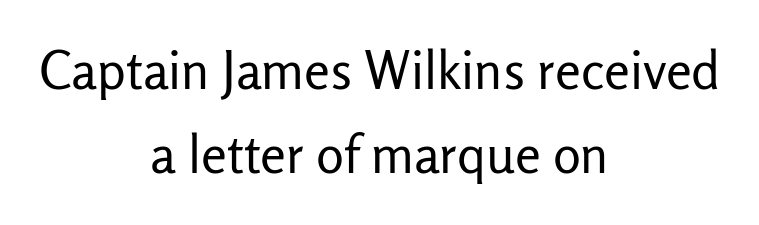
The image shows 52 px regular-weight sans-serif type, upright; set centered, normal line spacing (1.62x), normal letter spacing, not underlined; low stroke contrast and a medium x-height.
